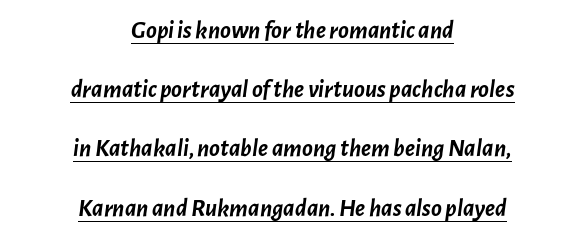
The image shows 25 px bold type, italic (leaning right); set centered, loose line spacing (2.37x), normal letter spacing, underlined.
